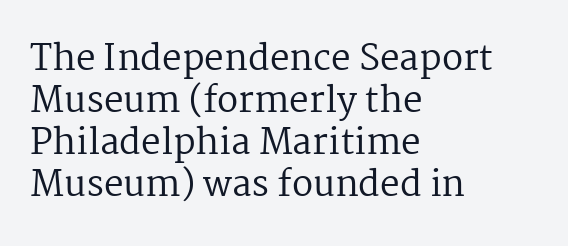
Q: Is the text bold? A: No.
Q: Is the text italic (slanted)? A: No, it is upright.
Q: Is the typeface a serif or a sans-serif typeface? A: Serif.
Q: Is the text underlined? A: No.
Q: How is the paragraph aligned? A: Left-aligned.
Q: Is the spacing between letters normal or unusually wide? A: Normal.
Q: Width (condensed, normal, or wide)? A: Normal.
Q: Stroke contrast? A: Medium.
Q: x-height? A: Medium.
Q: Monospaced? A: No.
